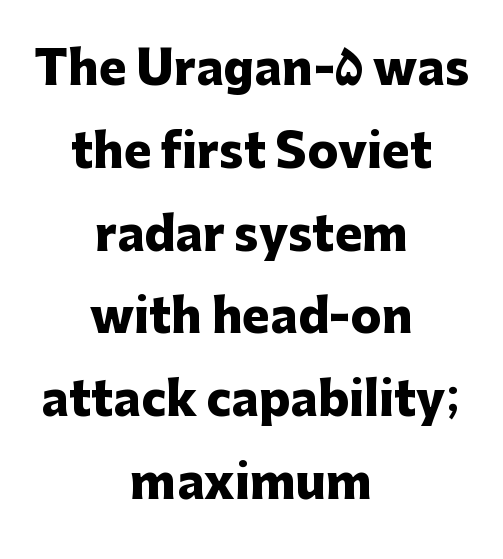
The image shows 46 px heavy sans-serif type, upright; set centered, line spacing 1.8x, normal letter spacing, not underlined; low stroke contrast and a medium x-height.
